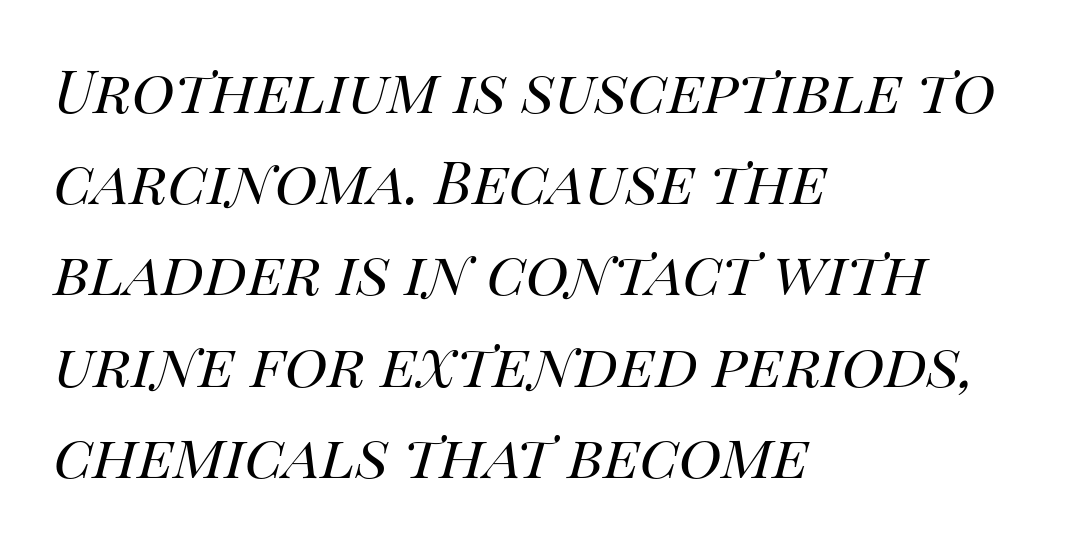
The image shows 73 px regular-weight type, italic (leaning right); set left-aligned, normal line spacing (1.25x), normal letter spacing, not underlined; high stroke contrast and a large x-height.
